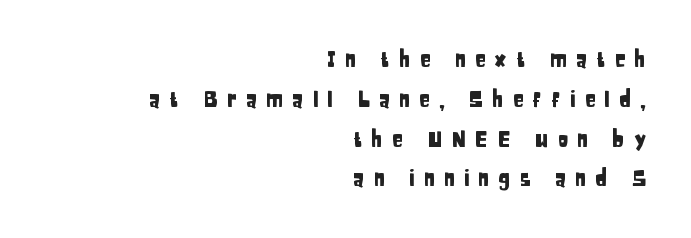
{"italic": "no", "underline": "no", "align": "right", "line_spacing_ratio": 1.81, "letter_spacing": "wide", "letter_spacing_em": 0.4, "glyph_px": 22}
